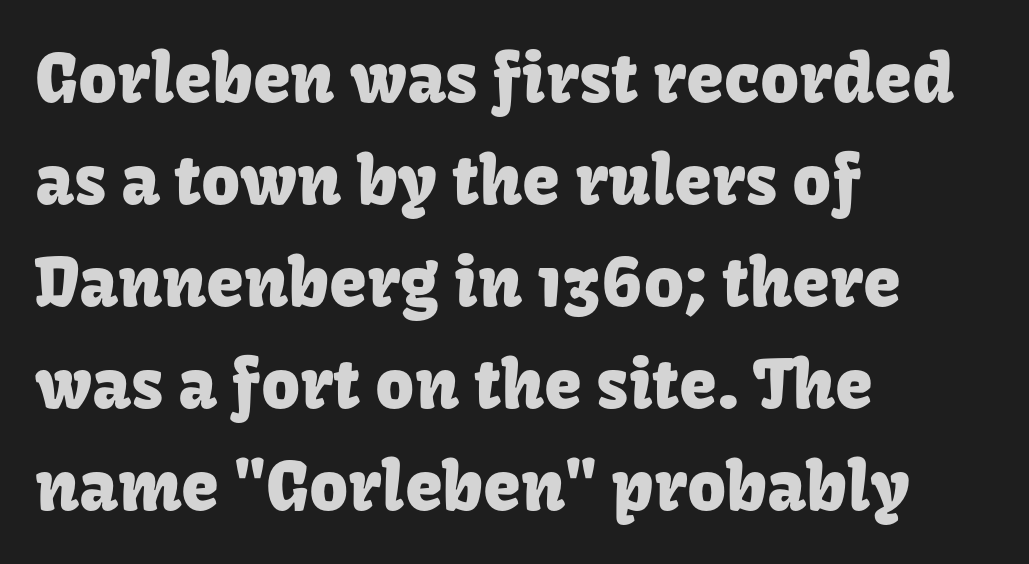
{"serif": "no", "italic": "no", "width": "normal", "stroke_contrast": "low", "x_height": "medium", "monospaced": "no", "underline": "no", "align": "left", "line_spacing": "normal", "line_spacing_ratio": 1.5, "letter_spacing": "normal", "letter_spacing_em": 0.0, "glyph_px": 68}
